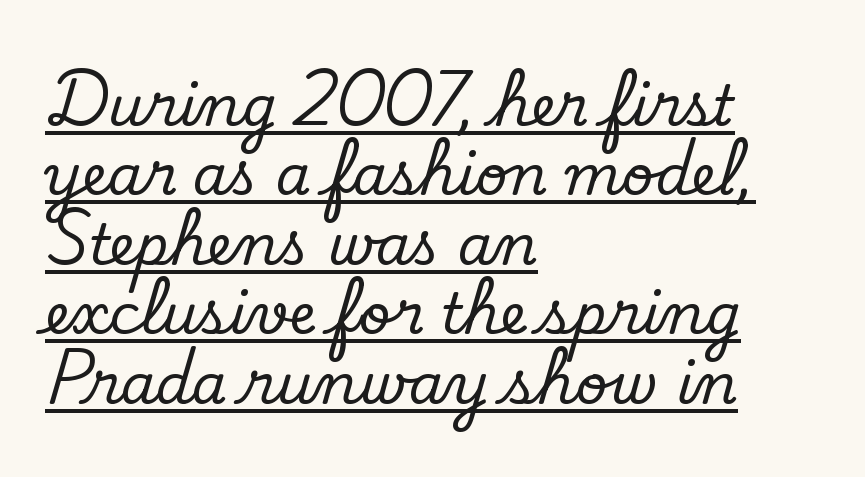
Q: Is the text italic (slanted)? A: Yes.
Q: Is the typeface a serif or a sans-serif typeface? A: Serif.
Q: Is the text underlined? A: Yes.
Q: How is the paragraph aligned? A: Left-aligned.
Q: Is the spacing between letters normal or unusually wide? A: Normal.
Q: Width (condensed, normal, or wide)? A: Normal.
Q: Stroke contrast? A: Low.
Q: x-height? A: Small.
Q: Monospaced? A: No.
